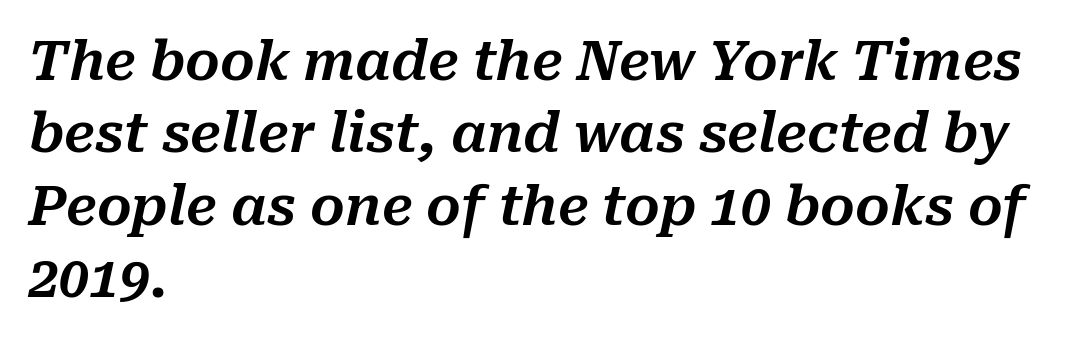
Check the space under the baseline: it is left empty. Leading: standard. Nobody touched the tracking dial on this one. Left-aligned paragraph, ragged on the right. The face used here is proportionally spaced, like ordinary book or web type. The font's italic variant was chosen for this text.
